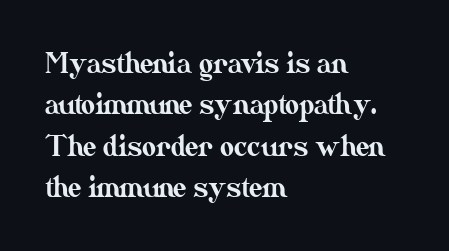
Q: Is the text italic (slanted)? A: No, it is upright.
Q: Is the text underlined? A: No.
Q: How is the paragraph aligned? A: Left-aligned.
Q: Is the spacing between letters normal or unusually wide? A: Normal.
Q: Is the spacing between lines tight, normal or loose? A: Normal.
